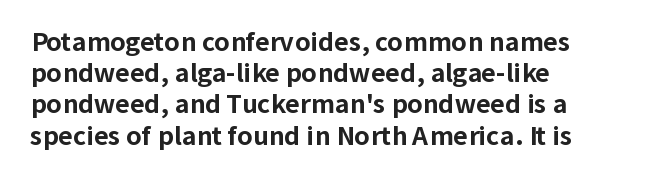
Caption: standard tracking, unaltered. Weight: bold. Line beginnings align vertically; line endings do not. The type sits square on the baseline with zero lean.
